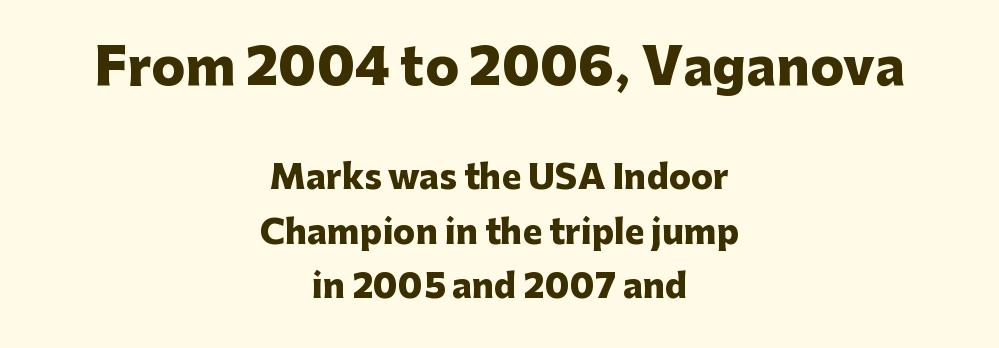
Size contrast runs from large at the top to small at the bottom. Stroke terminals: plain, sans-serif. Normally led — the rows are evenly, conventionally spaced. Lines of text with bare space underneath. Proportional: the letters do not fall into vertical columns. Students, this is bold: see how much ink each stroke carries.
